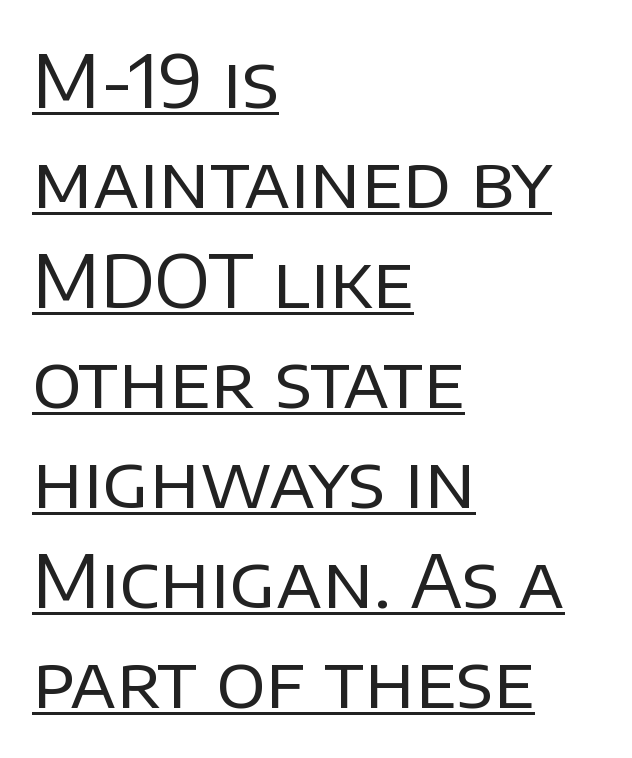
Does the lettering tilt? It doesn't — this is upright. The face used here is proportionally spaced, like ordinary book or web type. No letter is thick-stroked: the sample isn't bold. This sample keeps an unexceptional amount of space between lines.
